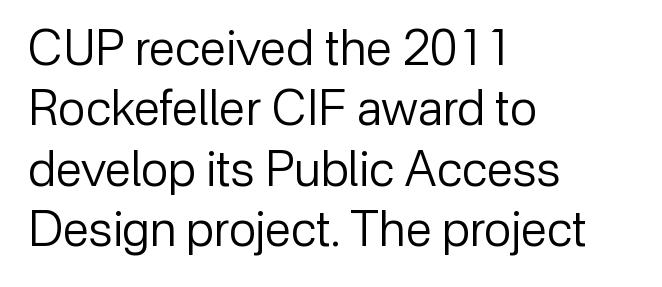
{"serif": "no", "italic": "no", "bold": "no", "weight": "regular", "width": "normal", "stroke_contrast": "low", "x_height": "medium", "monospaced": "no", "underline": "no", "align": "left", "line_spacing": "normal", "line_spacing_ratio": 1.26, "letter_spacing": "normal", "letter_spacing_em": 0.0, "glyph_px": 48}
